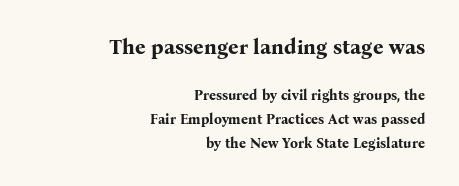
Type without underlining. What stands out about the letter spacing? Nothing — it is the standard amount. When letters stand straight like this, we call the style roman or upright. Whoever set this chose a conventional vertical rhythm. The rendering shrinks the type as you move from the upper chunk to the lower.
